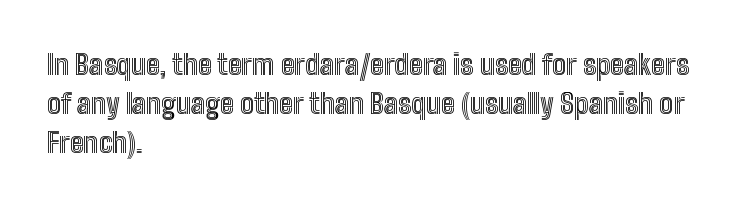
{"italic": "no", "width": "condensed", "x_height": "medium", "monospaced": "no", "underline": "no", "align": "left", "line_spacing": "normal", "line_spacing_ratio": 1.4, "letter_spacing": "normal", "letter_spacing_em": 0.0, "glyph_px": 28}
